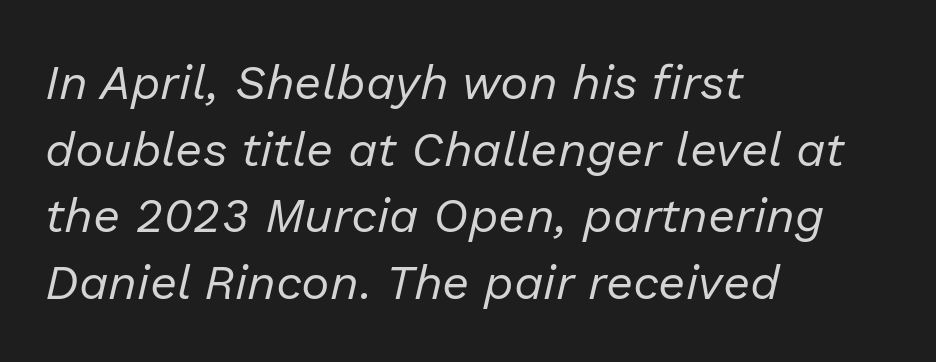
Q: Is the text bold? A: No.
Q: Is the text italic (slanted)? A: Yes, it leans right by about 13 degrees.
Q: Is the text underlined? A: No.
Q: How is the paragraph aligned? A: Left-aligned.
Q: Is the spacing between letters normal or unusually wide? A: Normal.
Q: Is the spacing between lines tight, normal or loose? A: Normal.
Q: Width (condensed, normal, or wide)? A: Normal.
Q: Stroke contrast? A: Low.
Q: x-height? A: Medium.
Q: Monospaced? A: No.
